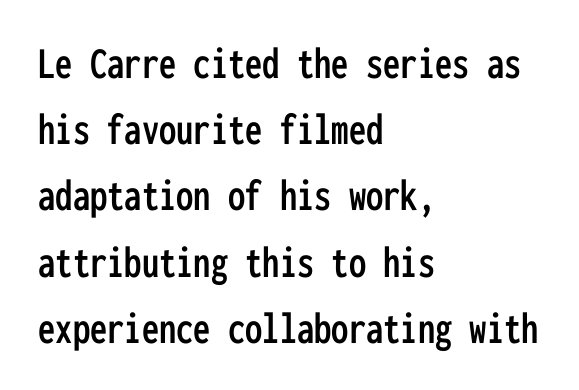
Nobody touched the tracking dial on this one. Decoration check: the copy has no underline. Line starts are locked; line ends wander. The space between consecutive lines is moderate. A typesetter would label this face a sans. This is the regular roman posture of the typeface.
